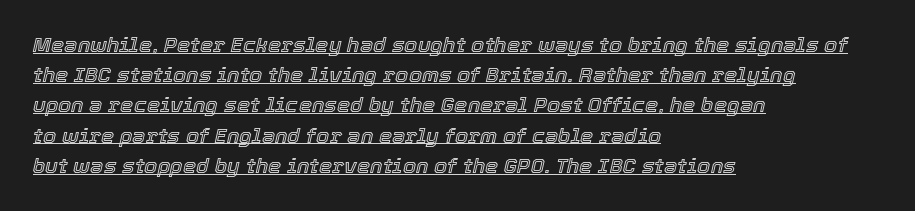
Q: Is the text italic (slanted)? A: Yes, it leans right by about 12 degrees.
Q: Is the text underlined? A: Yes.
Q: How is the paragraph aligned? A: Left-aligned.
Q: Is the spacing between letters normal or unusually wide? A: Normal.
Q: Is the spacing between lines tight, normal or loose? A: Normal.
